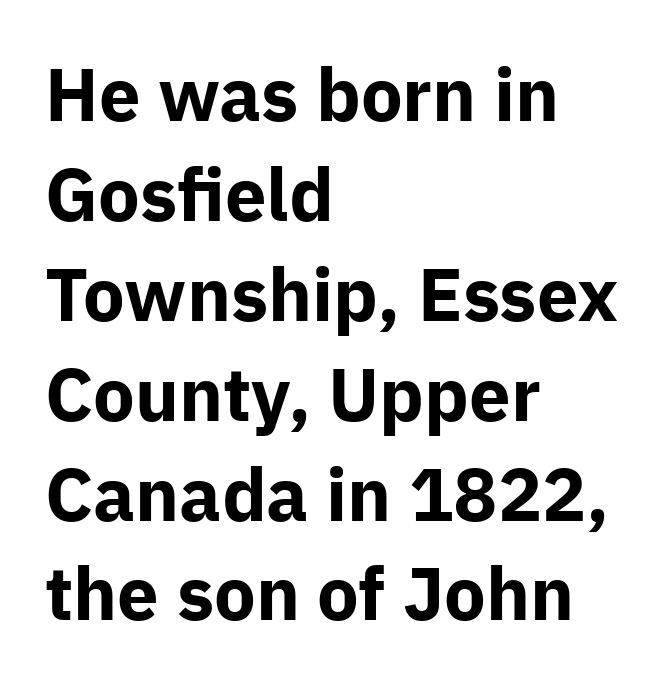
Character widths vary here, with narrow letters taking less room than wide ones. This rendering leaves character spacing at its baseline value. The string is rendered with underlining switched off. Every character sits straight up, as roman type does. The letters carry no serifs — their stems end cleanly without finishing strokes.
